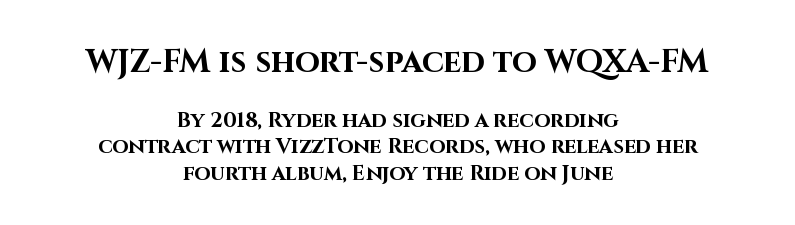
The image shows 32 px bold sans-serif type, upright; set centered, normal line spacing (1.26x), normal letter spacing, not underlined; the first (top) block is 1.52x larger; high stroke contrast and a large x-height.
